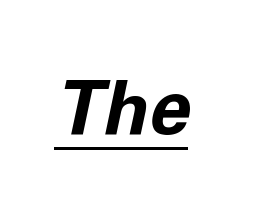
Caption: lettering with a line underneath. Italic: yes, the glyphs are oblique. The rendering uses natural spacing where letterforms have individual widths. The characters look thick and weighty, a clear bold. No extra tracking has been applied to these lines.
